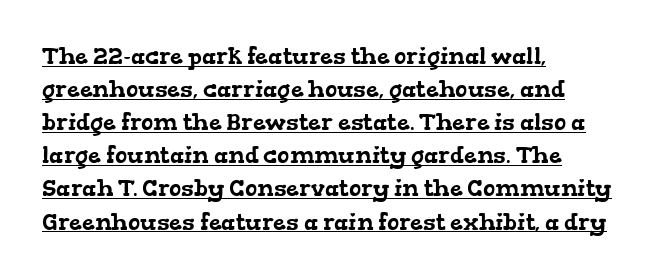
The image shows 23 px text type; set left-aligned, normal line spacing (1.44x), normal letter spacing, underlined.
